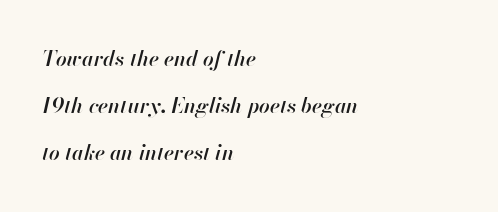
The image shows 21 px text type, italic (leaning right); set left-aligned, loose line spacing (2.25x), normal letter spacing, not underlined.
